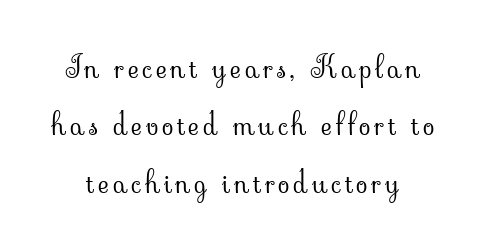
{"serif": "yes", "italic": "no", "bold": "no", "weight": "light", "width": "normal", "stroke_contrast": "low", "x_height": "small", "monospaced": "no", "underline": "no", "line_spacing": "loose", "line_spacing_ratio": 1.91, "glyph_px": 30}
